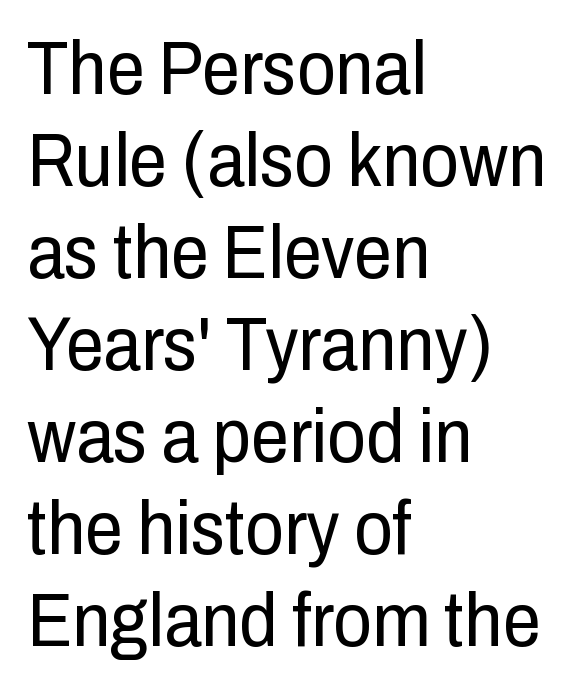
The image shows 76 px regular-weight, condensed sans-serif type, upright; set left-aligned, line spacing 1.21x, normal letter spacing, not underlined; low stroke contrast and a medium x-height.
